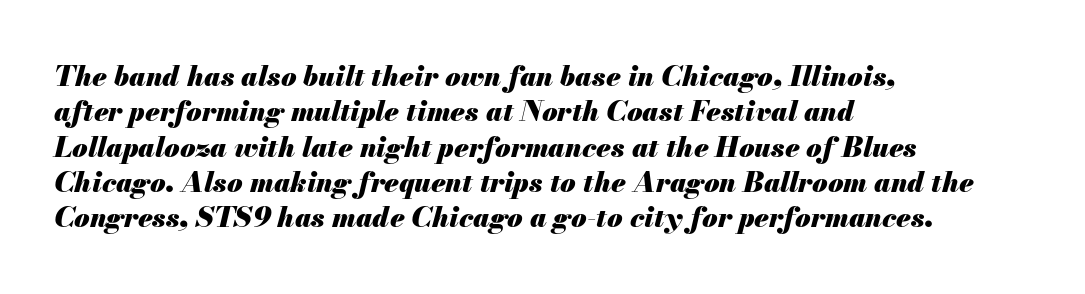
Compared with ordinary roman type, these characters are visibly tilted. Looks like regular typesetting: each glyph gets only the width it needs. This rendering leaves character spacing at its baseline value. Interline gaps are of average width in this sample. In CSS terms this would be text-align: left. Quick note: underline off.
